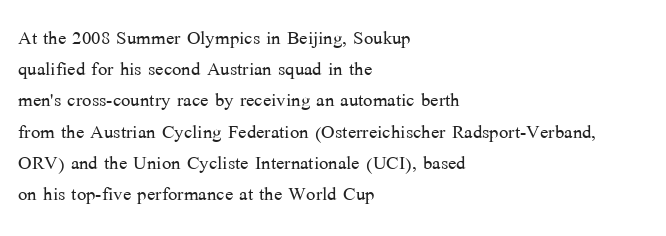
The image shows 25 px text type, upright; set left-aligned, normal line spacing (1.25x), normal letter spacing, not underlined.
